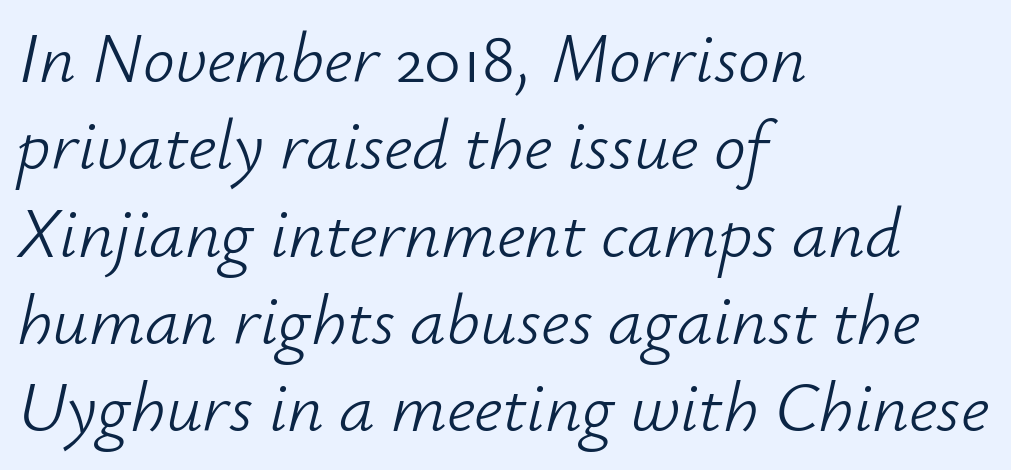
{"italic": "yes", "lean": "right", "slant_degrees": 12, "bold": "no", "weight": "light", "width": "normal", "stroke_contrast": "low", "x_height": "small", "monospaced": "no", "underline": "no", "align": "left", "line_spacing_ratio": 1.23, "letter_spacing": "normal", "letter_spacing_em": 0.0, "glyph_px": 71}
